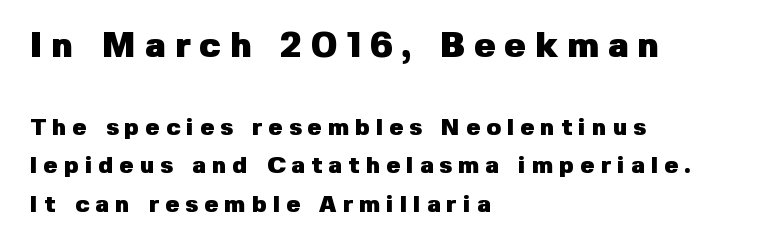
The lines sit at an ordinary, default distance from one another. A clean baseline with only descenders dipping below it. Short note: letters widely spaced. Varying glyph widths throughout — classic text-font behaviour. Left-aligned paragraph, ragged on the right. Heft: maximum for text — a bold.
